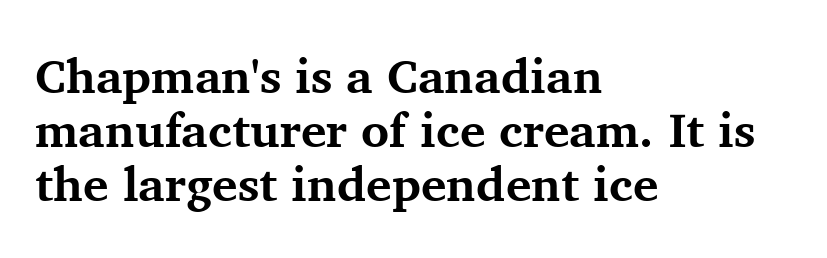
Short note: letters normally spaced. Think of a printed novel: that variable character pitch is what you see here. The glyphs are unaccompanied by any horizontal stroke below them. Is there any slant? The stems are plumb. Every letter is thick-stroked: bold, no question. In terms of letterform style, serifs are clearly present.
